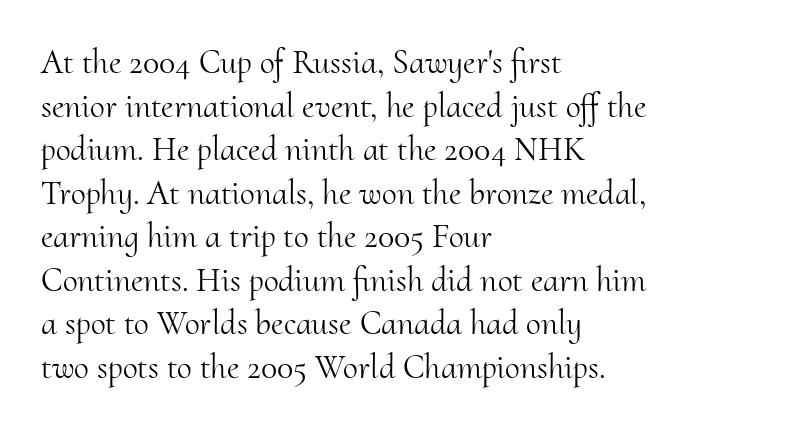
The image shows 34 px light serif type, upright; set left-aligned, normal line spacing (1.28x), normal letter spacing, not underlined; medium stroke contrast and a small x-height.
